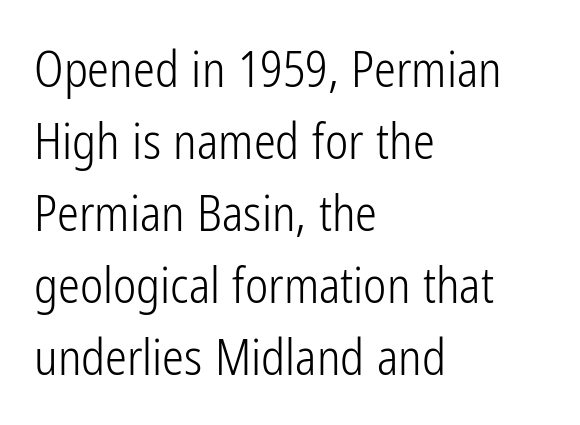
The image shows 49 px light, condensed sans-serif type, upright; set left-aligned, normal line spacing (1.47x), normal letter spacing, not underlined; low stroke contrast and a medium x-height.
